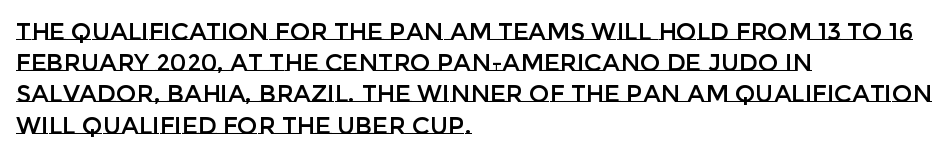
The image shows 24 px text type, upright; set left-aligned, normal line spacing (1.3x), normal letter spacing, not underlined.
